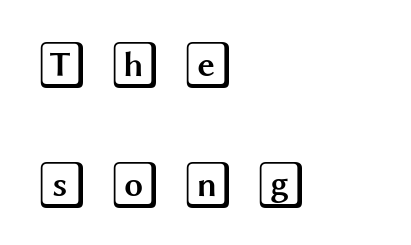
Q: Is the text italic (slanted)? A: No, it is upright.
Q: Is the text underlined? A: No.
Q: How is the paragraph aligned? A: Left-aligned.
Q: Is the spacing between letters normal or unusually wide? A: Unusually wide.
Q: Is the spacing between lines tight, normal or loose? A: Loose.
Q: Width (condensed, normal, or wide)? A: Wide.
Q: x-height? A: Large.
